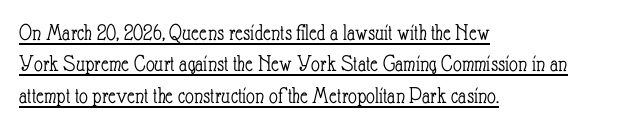
The image shows 24 px text type, upright; set left-aligned, normal line spacing (1.31x), normal letter spacing, underlined.
